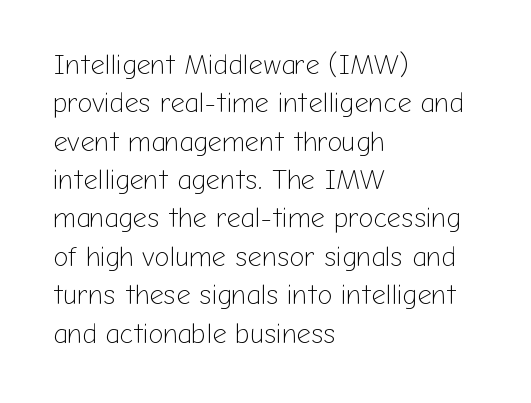
Q: Is the text bold? A: No.
Q: Is the text italic (slanted)? A: No, it is upright.
Q: Is the typeface a serif or a sans-serif typeface? A: Sans-serif.
Q: Is the text underlined? A: No.
Q: How is the paragraph aligned? A: Left-aligned.
Q: Is the spacing between letters normal or unusually wide? A: Normal.
Q: Is the spacing between lines tight, normal or loose? A: Normal.
Q: Width (condensed, normal, or wide)? A: Normal.
Q: Stroke contrast? A: Low.
Q: x-height? A: Medium.
Q: Monospaced? A: No.
